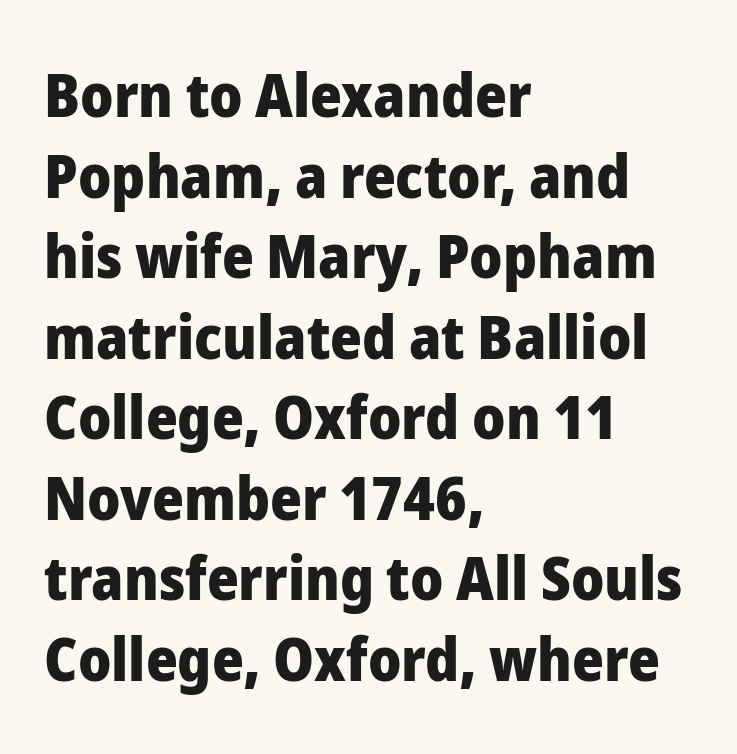
The image shows 61 px heavy sans-serif type, upright; set left-aligned, normal line spacing (1.32x), normal letter spacing, not underlined; low stroke contrast and a medium x-height.
